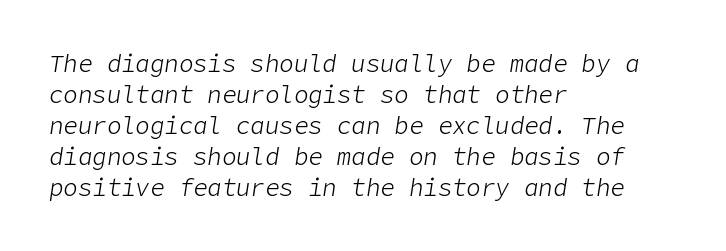
The image shows 24 px text type, italic (leaning right); set left-aligned, normal line spacing (1.29x), normal letter spacing, not underlined.
